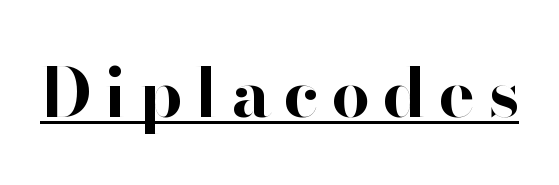
The typesetting leans heavy: a genuine bold. You can tell it's not italic because the verticals are truly vertical. Each letter's strokes conclude bluntly, with no projecting serifs. Emphasis is given by a line drawn under the lettering.
